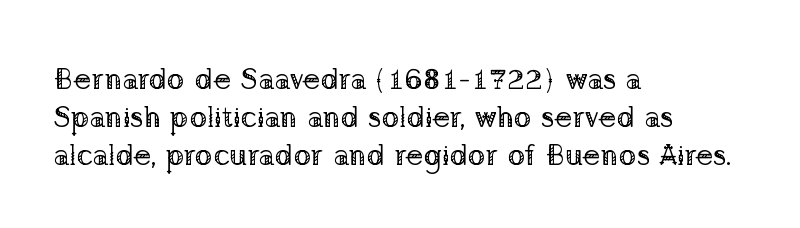
The image shows 30 px regular-weight serif type, upright; set left-aligned, normal line spacing (1.26x), normal letter spacing, not underlined; low stroke contrast and a medium x-height.
